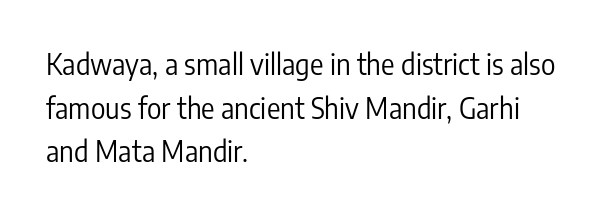
The image shows 28 px regular-weight, condensed sans-serif type, upright; set left-aligned, normal line spacing (1.56x), normal letter spacing, not underlined; low stroke contrast and a medium x-height.
